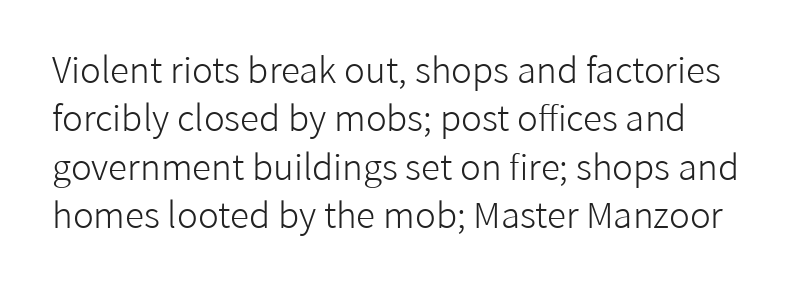
Font category for this specimen: sans-serif. Every stem runs plumb, perpendicular to the baseline. This block has exactly the height ordinary leading produces. Compared with a typical body face, this is equally light or lighter still. The passage shown is typed in a proportional face where columns would drift.
